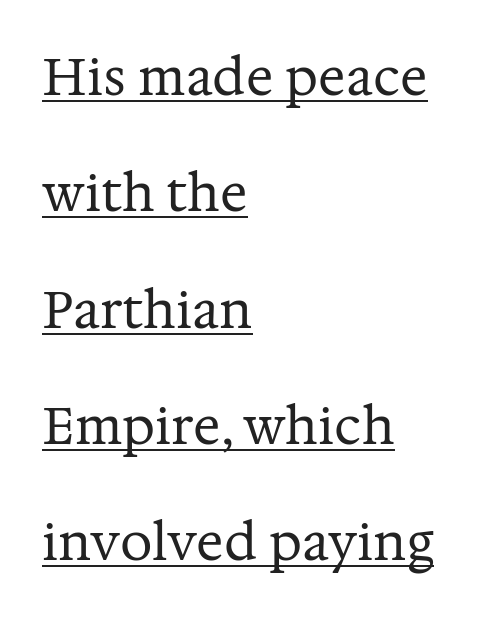
The image shows 51 px regular-weight serif type, upright; set left-aligned, loose line spacing (2.28x), normal letter spacing, underlined; medium stroke contrast and a medium x-height.
